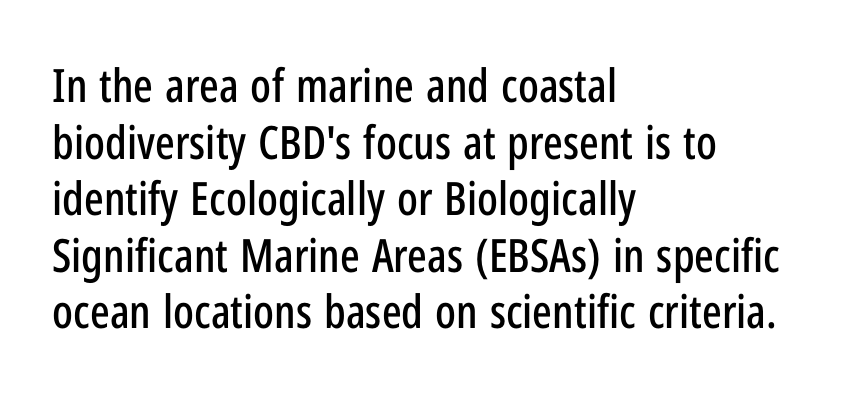
Q: Is the text italic (slanted)? A: No, it is upright.
Q: Is the typeface a serif or a sans-serif typeface? A: Sans-serif.
Q: Is the text underlined? A: No.
Q: How is the paragraph aligned? A: Left-aligned.
Q: Is the spacing between letters normal or unusually wide? A: Normal.
Q: Width (condensed, normal, or wide)? A: Condensed.
Q: Stroke contrast? A: Low.
Q: x-height? A: Medium.
Q: Monospaced? A: No.
